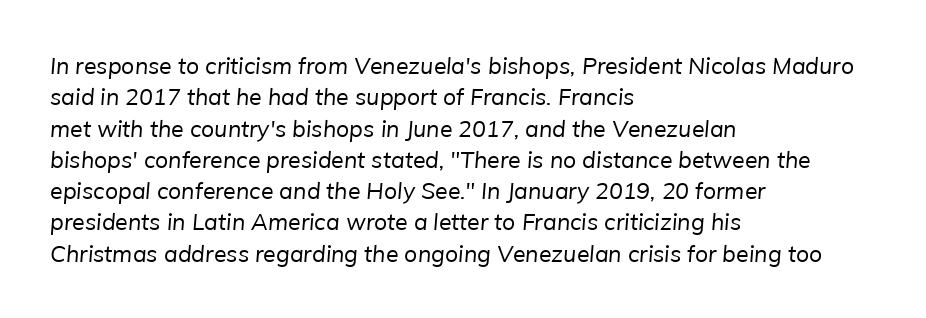
The line texture is even and compact thanks to regular tracking. The passage shown is not underscored anywhere. The typeface has the unassuming heft of standard copy or less. The rendering anchors every line to the left-hand side.
